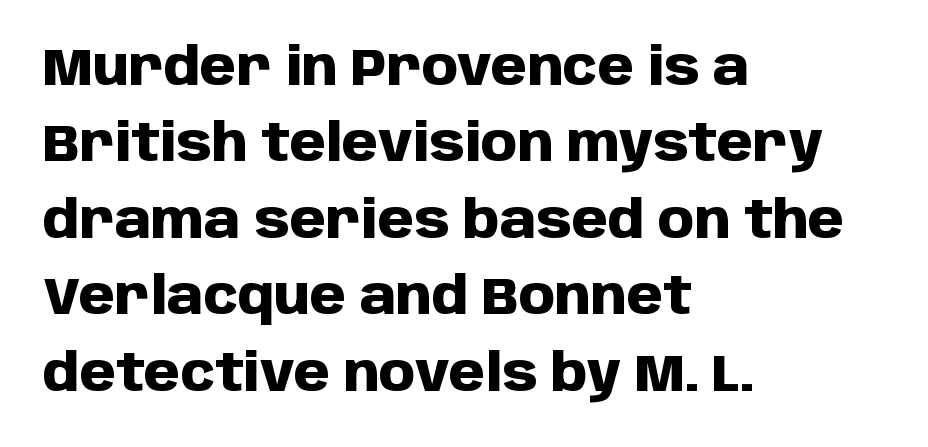
Q: Is the text bold? A: Yes.
Q: Is the text italic (slanted)? A: No, it is upright.
Q: Is the typeface a serif or a sans-serif typeface? A: Sans-serif.
Q: Is the text underlined? A: No.
Q: How is the paragraph aligned? A: Left-aligned.
Q: Is the spacing between letters normal or unusually wide? A: Normal.
Q: Is the spacing between lines tight, normal or loose? A: Normal.
Q: Width (condensed, normal, or wide)? A: Normal.
Q: Stroke contrast? A: Low.
Q: x-height? A: Large.
Q: Monospaced? A: No.
